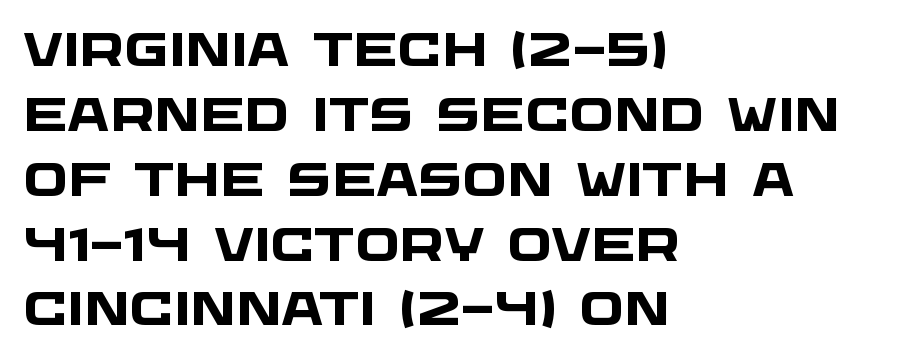
{"serif": "no", "bold": "yes", "weight": "heavy", "width": "wide", "stroke_contrast": "low", "x_height": "large", "monospaced": "no", "underline": "no", "align": "left", "line_spacing": "normal", "line_spacing_ratio": 1.38, "letter_spacing": "normal", "letter_spacing_em": 0.0, "glyph_px": 47}
